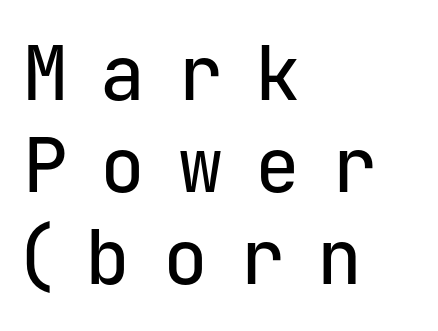
{"serif": "no", "italic": "no", "width": "normal", "stroke_contrast": "low", "x_height": "medium", "monospaced": "yes", "underline": "no", "align": "left", "line_spacing_ratio": 1.23, "letter_spacing": "wide", "letter_spacing_em": 0.43, "glyph_px": 75}
